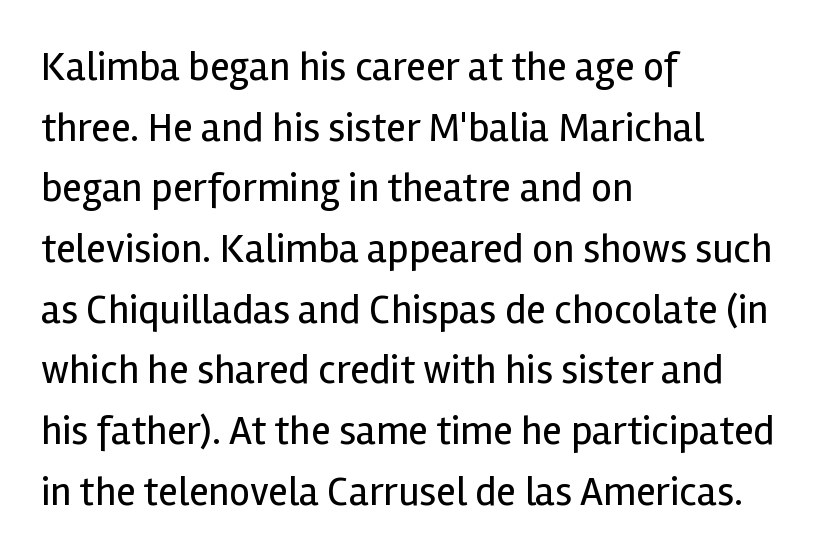
{"serif": "no", "italic": "no", "bold": "no", "weight": "regular", "width": "normal", "x_height": "medium", "monospaced": "no", "underline": "no", "align": "left", "line_spacing": "normal", "line_spacing_ratio": 1.48, "letter_spacing": "normal", "letter_spacing_em": 0.0, "glyph_px": 41}
